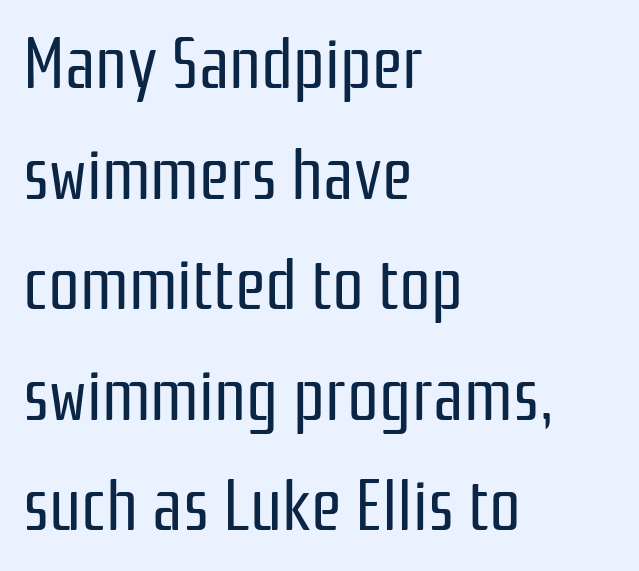
The image shows 70 px regular-weight, condensed sans-serif type, upright; set left-aligned, normal line spacing (1.58x), normal letter spacing, not underlined; low stroke contrast and a medium x-height.
